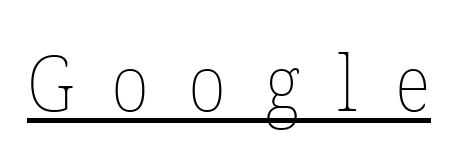
{"italic": "no", "bold": "no", "weight": "thin", "width": "normal", "stroke_contrast": "low", "x_height": "medium", "monospaced": "no", "underline": "yes", "letter_spacing": "wide", "letter_spacing_em": 0.49, "glyph_px": 78}
